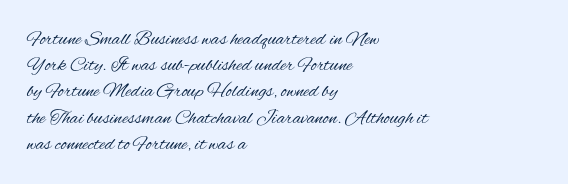
The image shows 20 px text type; set left-aligned, normal line spacing (1.31x), normal letter spacing, not underlined.
